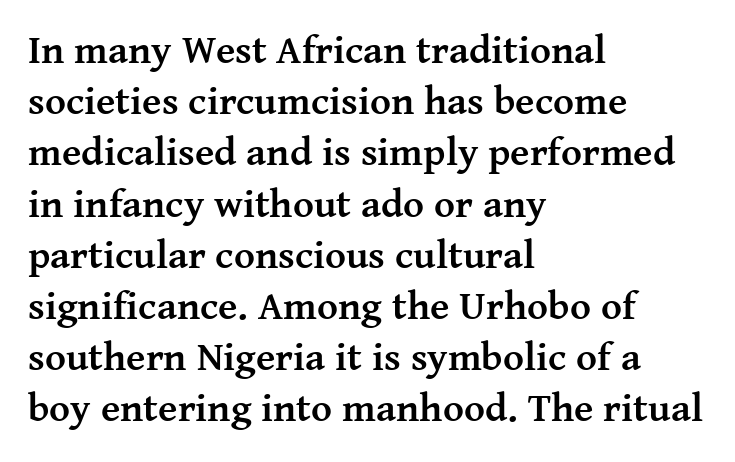
The image shows 40 px semibold serif type, upright; set left-aligned, normal line spacing (1.28x), normal letter spacing, not underlined; medium stroke contrast and a medium x-height.
